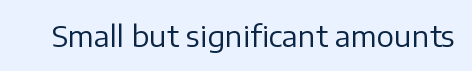
Does the lettering tilt? It doesn't — this is upright. Here the designer chose a conventional face with non-uniform glyph widths. Unmarked baselines from the first word to the last. Look at the tracking — it's just the regular setting, nothing added.
